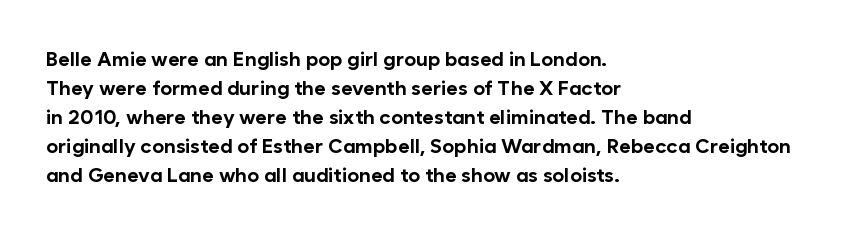
The image shows 20 px bold type, upright; set left-aligned, normal line spacing (1.45x), normal letter spacing, not underlined.
